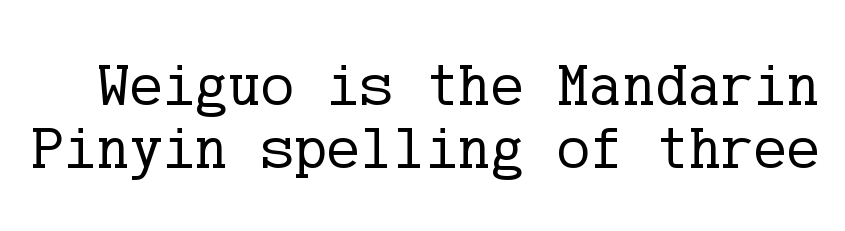
{"serif": "yes", "italic": "no", "bold": "no", "weight": "regular", "width": "normal", "stroke_contrast": "low", "x_height": "medium", "underline": "no", "line_spacing": "tight", "line_spacing_ratio": 1.01, "letter_spacing": "normal", "letter_spacing_em": 0.0, "glyph_px": 62}
